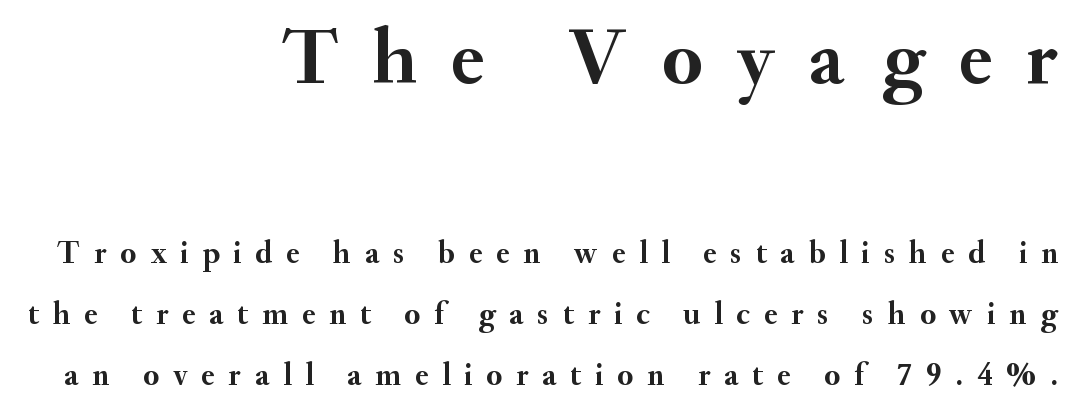
Q: Is the text bold? A: Yes.
Q: Is the text italic (slanted)? A: No, it is upright.
Q: Is the typeface a serif or a sans-serif typeface? A: Serif.
Q: Is the text underlined? A: No.
Q: How is the paragraph aligned? A: Right-aligned.
Q: Is the spacing between letters normal or unusually wide? A: Unusually wide.
Q: Is the spacing between lines tight, normal or loose? A: Loose.
Q: Which block of text is set in a larger size, the first (top) or the second (bottom)? A: The first (top) one.
Q: Width (condensed, normal, or wide)? A: Normal.
Q: Stroke contrast? A: Medium.
Q: x-height? A: Small.
Q: Monospaced? A: No.
